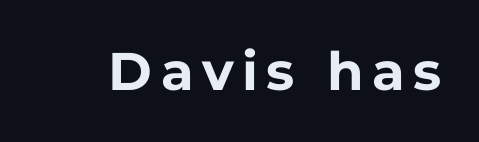
{"serif": "no", "italic": "no", "bold": "yes", "weight": "bold", "width": "normal", "stroke_contrast": "low", "x_height": "medium", "monospaced": "no", "underline": "no", "glyph_px": 53}
